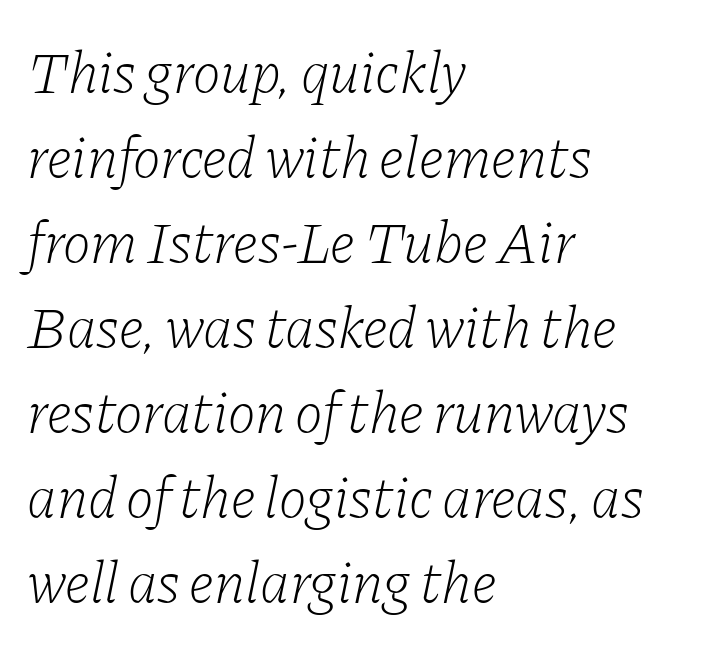
The image shows 59 px light serif type, italic (leaning right); set left-aligned, normal line spacing (1.44x), normal letter spacing, not underlined; low stroke contrast and a medium x-height.
